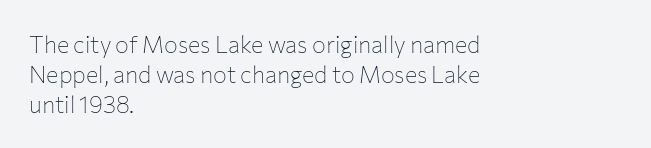
Teacher's note: observe the even left margin — that is flush-left alignment. Does extra space separate the letters? No, they use regular spacing. In terms of posture, this sample is upright. The glyphs are unaccompanied by any horizontal stroke below them. The lines sit at an ordinary, default distance from one another.
